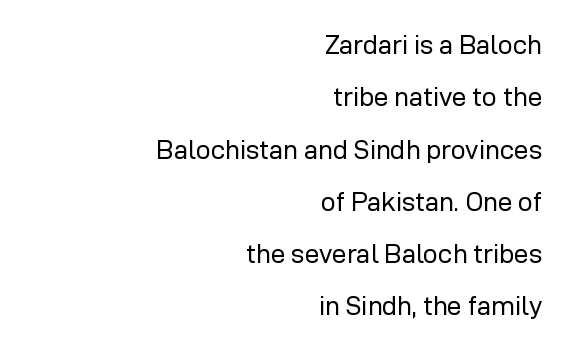
The image shows 26 px text type, upright; set right-aligned, loose line spacing (2.01x), normal letter spacing, not underlined.
